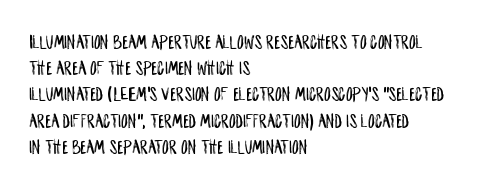
{"italic": "no", "underline": "no", "align": "left", "line_spacing": "normal", "line_spacing_ratio": 1.25, "letter_spacing": "normal", "letter_spacing_em": 0.0, "glyph_px": 21}
